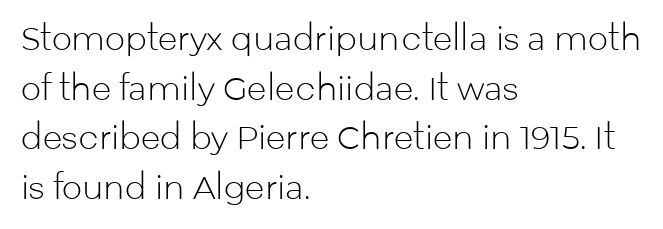
The image shows 32 px light sans-serif type, upright; set left-aligned, normal line spacing (1.55x), normal letter spacing, not underlined; low stroke contrast and a medium x-height.
